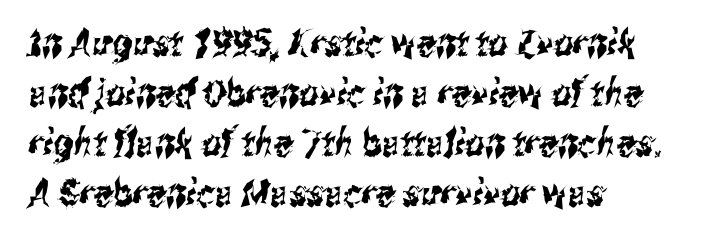
{"serif": "no", "width": "condensed", "stroke_contrast": "medium", "x_height": "medium", "monospaced": "no", "underline": "no", "align": "left", "line_spacing": "normal", "line_spacing_ratio": 1.32, "letter_spacing": "normal", "letter_spacing_em": 0.0, "glyph_px": 38}
